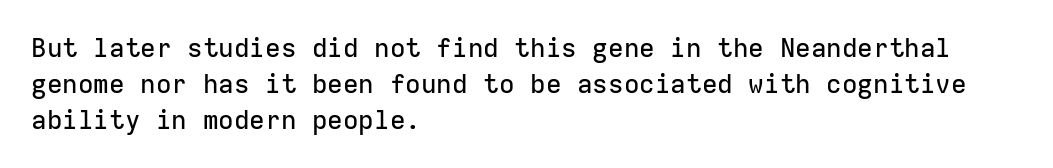
The image shows 26 px text type, upright; set left-aligned, normal line spacing (1.38x), normal letter spacing, not underlined.
